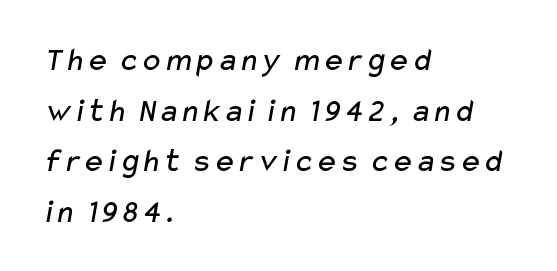
{"serif": "no", "bold": "no", "weight": "regular", "width": "wide", "stroke_contrast": "low", "x_height": "medium", "monospaced": "no", "underline": "no", "align": "left", "line_spacing": "normal", "line_spacing_ratio": 1.49, "letter_spacing": "normal", "letter_spacing_em": 0.0, "glyph_px": 34}
